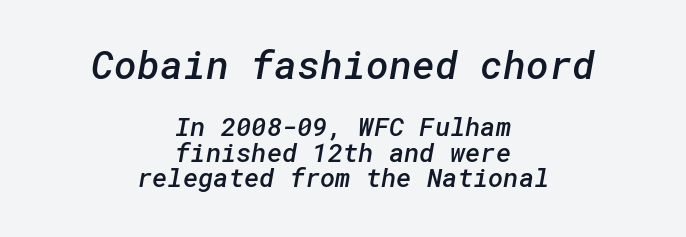
Bold? Not quite — semibold, heavier than regular but stopping short. You could call the tracking neutral — neither tight nor loose. Bare-footed words on every line. Compared with typical paragraphs, the rows here are closer together. This rendering employs a face without finishing strokes, i.e., a sans-serif.
